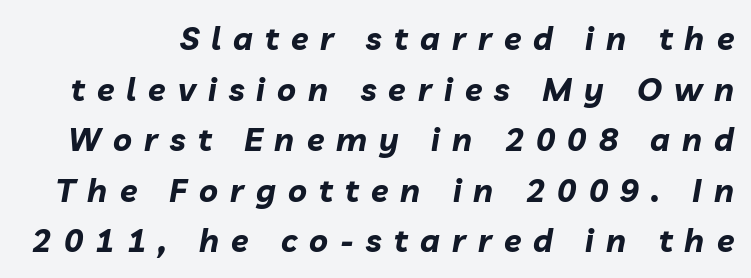
Q: Is the text bold? A: Yes.
Q: Is the text italic (slanted)? A: Yes, it leans right by about 10 degrees.
Q: Is the text underlined? A: No.
Q: Is the spacing between letters normal or unusually wide? A: Unusually wide.
Q: Is the spacing between lines tight, normal or loose? A: Normal.
Q: Width (condensed, normal, or wide)? A: Normal.
Q: Stroke contrast? A: Low.
Q: x-height? A: Medium.
Q: Monospaced? A: No.
